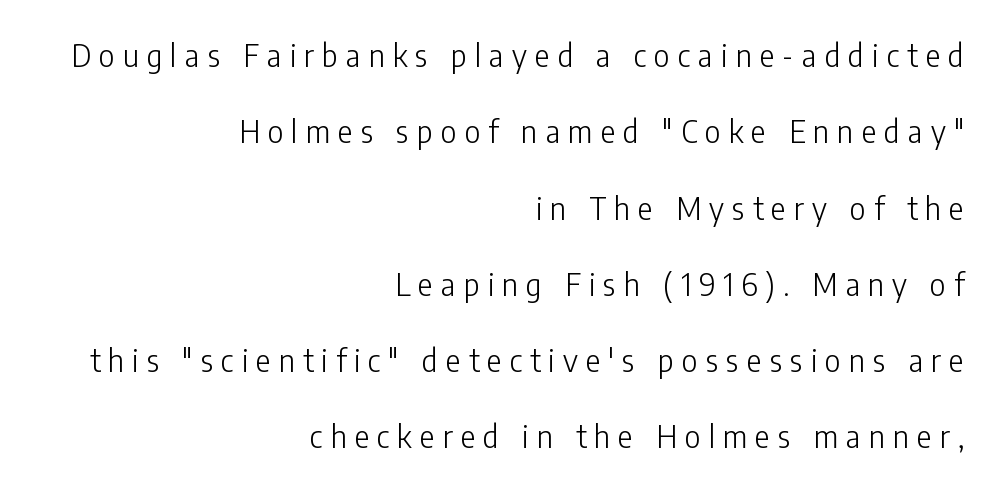
A roman cut, with each character standing at attention. The typeface chosen for these lines omits serifs. The compositor pushed each line to the right boundary. Type without underlining.
